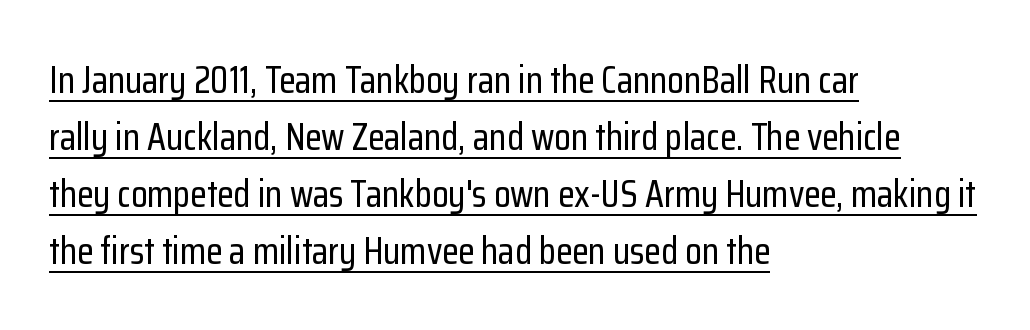
{"serif": "no", "italic": "no", "width": "condensed", "stroke_contrast": "low", "x_height": "medium", "monospaced": "no", "underline": "yes", "align": "left", "line_spacing": "normal", "line_spacing_ratio": 1.5, "letter_spacing": "normal", "letter_spacing_em": 0.0, "glyph_px": 38}
